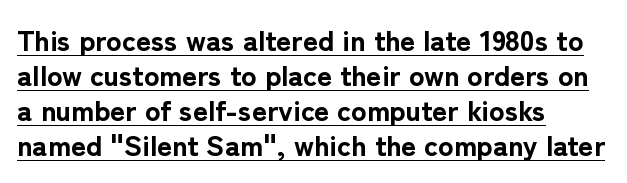
Underlining? Definitely there. The font's upright variant was chosen for this text. Standard letterfit; no display-style spreading of the glyphs. Type style note: lacks serifs. On the weight axis this lands at bold, roughly 700. The face used here is proportionally spaced, like ordinary book or web type.
